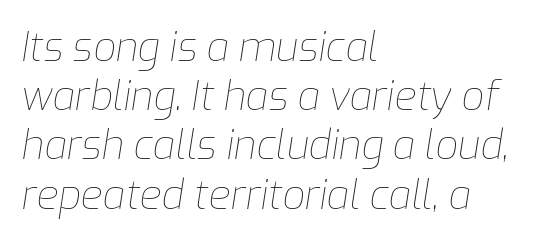
The image shows 40 px thin type, italic (leaning right); set left-aligned, line spacing 1.23x, normal letter spacing, not underlined; low stroke contrast and a medium x-height.
